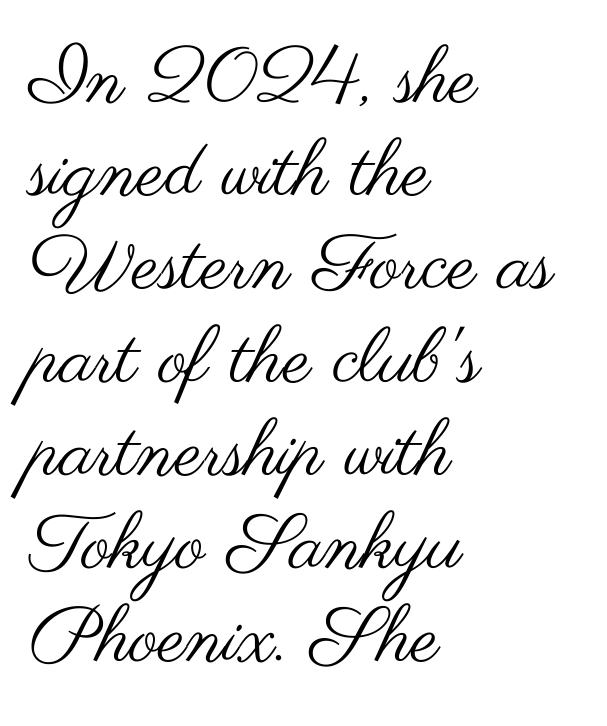
Q: Is the text bold? A: No.
Q: Is the text italic (slanted)? A: Yes.
Q: Is the typeface a serif or a sans-serif typeface? A: Sans-serif.
Q: Is the text underlined? A: No.
Q: How is the paragraph aligned? A: Left-aligned.
Q: Is the spacing between letters normal or unusually wide? A: Normal.
Q: Width (condensed, normal, or wide)? A: Wide.
Q: Stroke contrast? A: Medium.
Q: x-height? A: Small.
Q: Monospaced? A: No.
